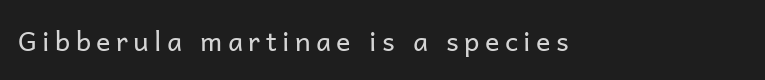
You could only call the tracking loose — the letters float apart. The zone under the glyphs is completely vacant. Vertical stems look standard width or narrower in stroke. Every character sits straight up, as roman type does.
